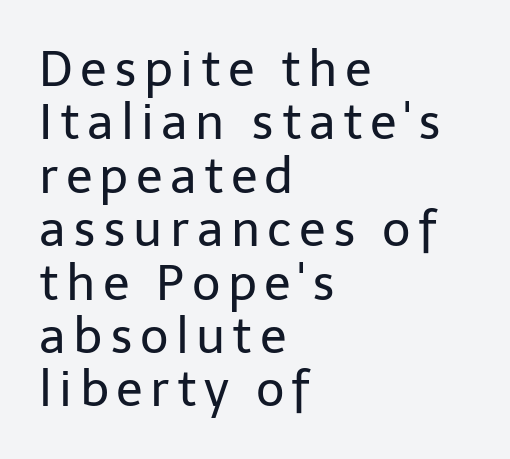
{"serif": "no", "italic": "no", "bold": "no", "weight": "regular", "width": "normal", "stroke_contrast": "low", "x_height": "medium", "monospaced": "no", "underline": "no", "align": "left", "line_spacing": "tight", "line_spacing_ratio": 1.09, "glyph_px": 49}
